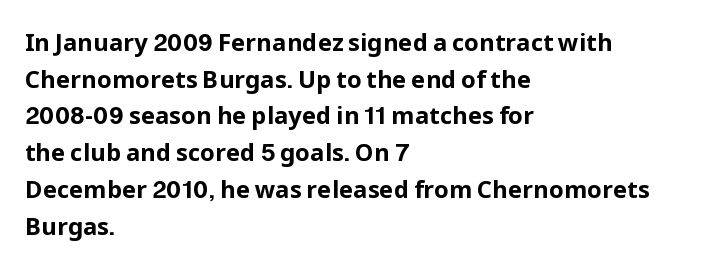
A typesetter would call this zero additional tracking. The letters stand upright; this is a roman face. Regular leading. The passage is arranged the way most books set body copy — flush left. Rule under the text: the space is simply empty. Strokes here are thick enough to call this a true bold.
